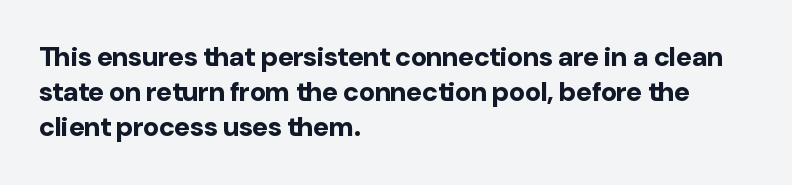
The image shows 27 px bold type, upright; set left-aligned, normal line spacing (1.3x), normal letter spacing, not underlined.
